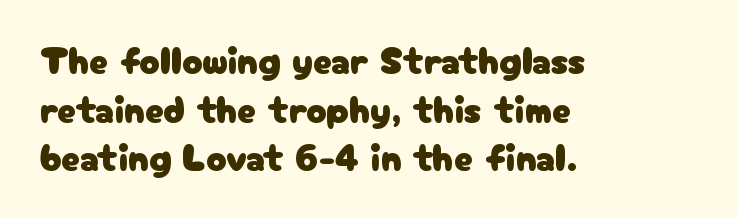
Q: Is the text italic (slanted)? A: No, it is upright.
Q: Is the typeface a serif or a sans-serif typeface? A: Sans-serif.
Q: Is the text underlined? A: No.
Q: How is the paragraph aligned? A: Left-aligned.
Q: Is the spacing between letters normal or unusually wide? A: Normal.
Q: Is the spacing between lines tight, normal or loose? A: Normal.
Q: Width (condensed, normal, or wide)? A: Normal.
Q: Stroke contrast? A: Low.
Q: x-height? A: Medium.
Q: Monospaced? A: No.
